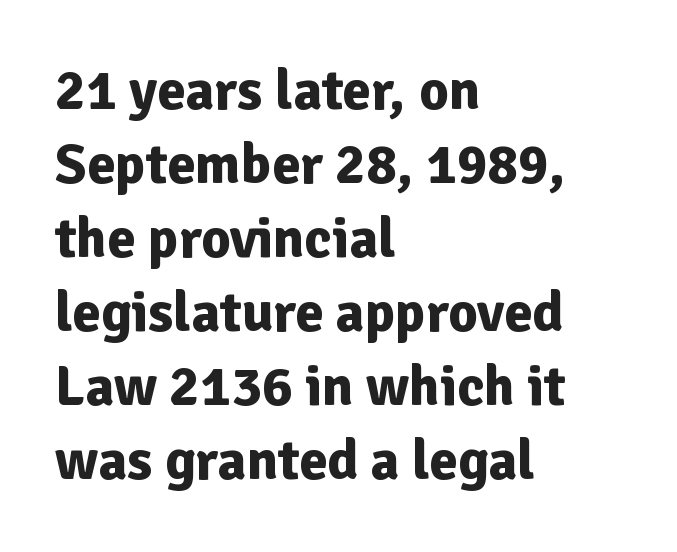
Q: Is the text bold? A: Yes.
Q: Is the text italic (slanted)? A: No, it is upright.
Q: Is the typeface a serif or a sans-serif typeface? A: Sans-serif.
Q: Is the text underlined? A: No.
Q: How is the paragraph aligned? A: Left-aligned.
Q: Is the spacing between letters normal or unusually wide? A: Normal.
Q: Is the spacing between lines tight, normal or loose? A: Normal.
Q: Width (condensed, normal, or wide)? A: Normal.
Q: Stroke contrast? A: Low.
Q: x-height? A: Medium.
Q: Monospaced? A: No.
